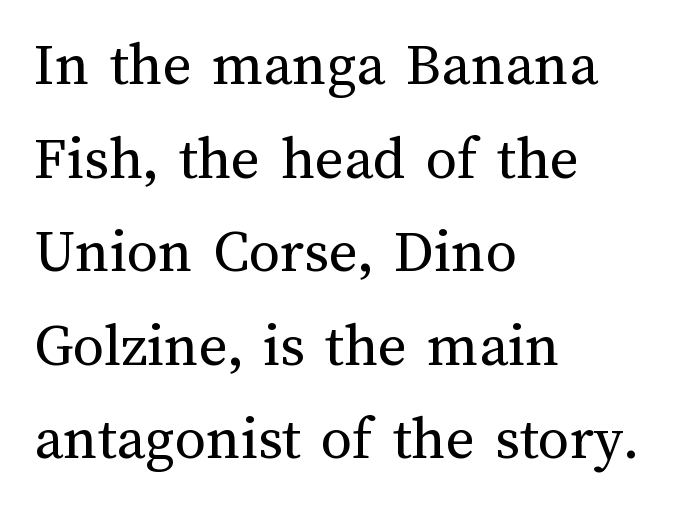
Rendered with straight, roman letterforms. Each stroke keeps to a modest, everyday thickness or less. The rows are spaced the way most documents space them. This sample has the flowing, uneven cadence of proportional lettering. Spacing between characters is what you'd get straight out of the box. Where is the straight margin? On the left.
